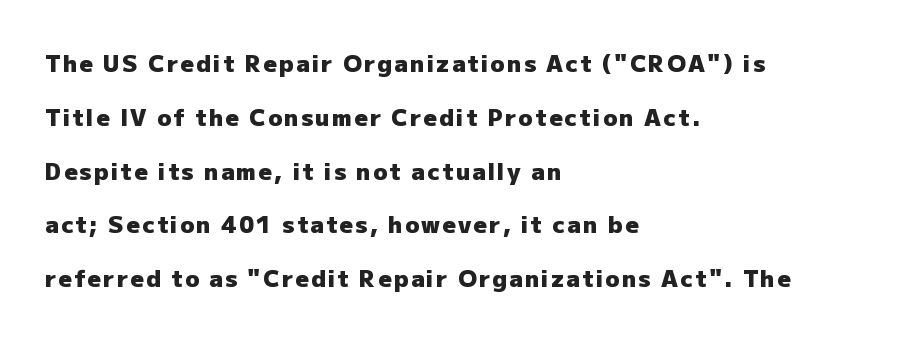
The image shows 23 px bold type, upright; set left-aligned, loose line spacing (2.34x), not underlined.
